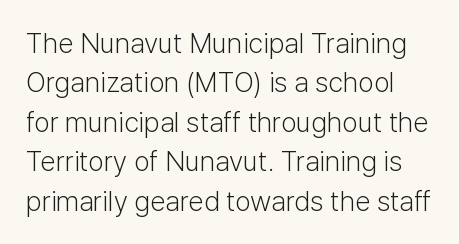
Q: Is the text bold? A: No.
Q: Is the text italic (slanted)? A: No, it is upright.
Q: Is the typeface a serif or a sans-serif typeface? A: Sans-serif.
Q: Is the text underlined? A: No.
Q: Is the spacing between letters normal or unusually wide? A: Normal.
Q: Is the spacing between lines tight, normal or loose? A: Normal.
Q: Width (condensed, normal, or wide)? A: Normal.
Q: Stroke contrast? A: Low.
Q: x-height? A: Medium.
Q: Monospaced? A: No.
